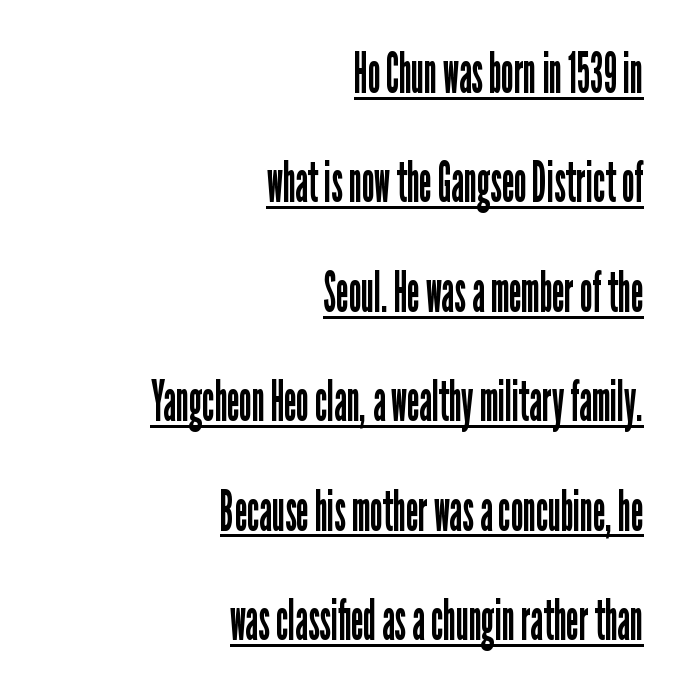
Q: Is the text bold? A: No.
Q: Is the text italic (slanted)? A: No, it is upright.
Q: Is the typeface a serif or a sans-serif typeface? A: Sans-serif.
Q: Is the text underlined? A: Yes.
Q: How is the paragraph aligned? A: Right-aligned.
Q: Is the spacing between letters normal or unusually wide? A: Normal.
Q: Is the spacing between lines tight, normal or loose? A: Loose.
Q: Width (condensed, normal, or wide)? A: Condensed.
Q: Stroke contrast? A: Low.
Q: x-height? A: Medium.
Q: Monospaced? A: No.
